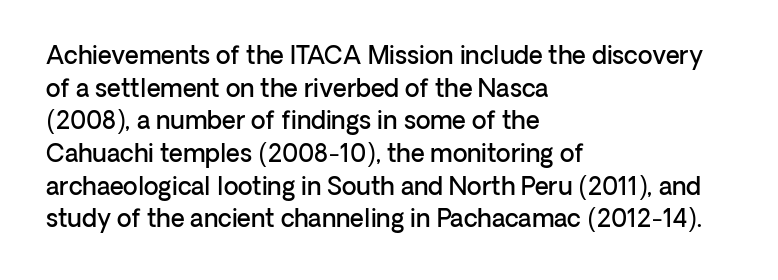
{"italic": "no", "bold": "semi", "underline": "no", "align": "left", "line_spacing": "normal", "line_spacing_ratio": 1.36, "letter_spacing": "normal", "letter_spacing_em": 0.0, "glyph_px": 24}
